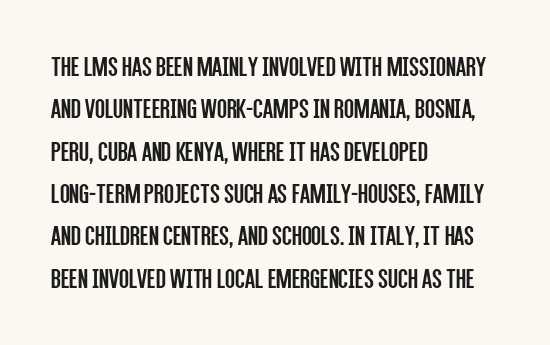
The image shows 29 px regular-weight, condensed sans-serif type, upright; set left-aligned, normal line spacing (1.46x), normal letter spacing, not underlined; low stroke contrast and a large x-height.
